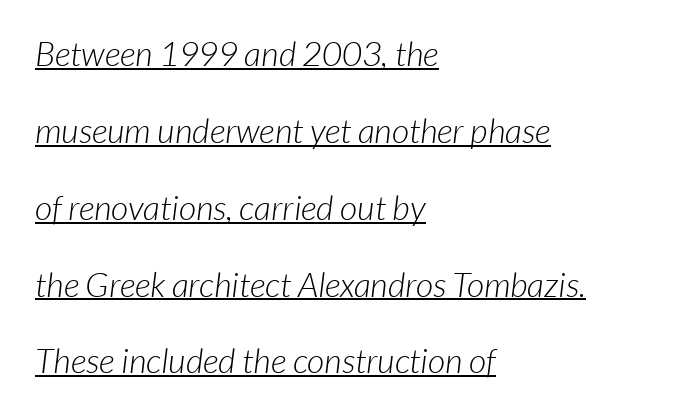
The image shows 34 px light sans-serif type; set left-aligned, loose line spacing (2.26x), normal letter spacing, underlined; low stroke contrast and a medium x-height.
